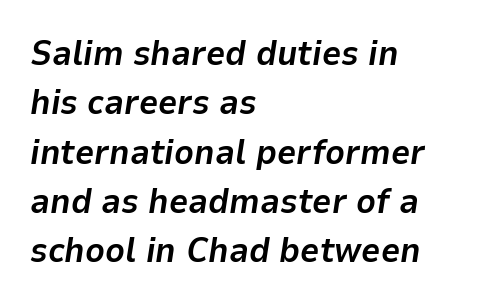
{"italic": "yes", "lean": "right", "slant_degrees": 9, "bold": "yes", "weight": "bold", "width": "normal", "stroke_contrast": "low", "x_height": "medium", "monospaced": "no", "underline": "no", "align": "left", "line_spacing": "normal", "line_spacing_ratio": 1.45, "letter_spacing": "normal", "letter_spacing_em": 0.0, "glyph_px": 34}
